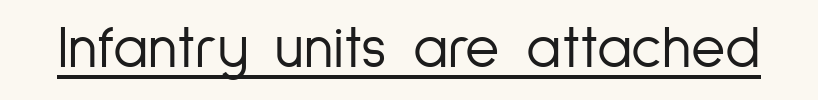
Q: Is the text bold? A: No.
Q: Is the text italic (slanted)? A: No, it is upright.
Q: Is the typeface a serif or a sans-serif typeface? A: Sans-serif.
Q: Is the text underlined? A: Yes.
Q: Is the spacing between letters normal or unusually wide? A: Normal.
Q: Width (condensed, normal, or wide)? A: Condensed.
Q: Stroke contrast? A: Low.
Q: x-height? A: Medium.
Q: Monospaced? A: No.
